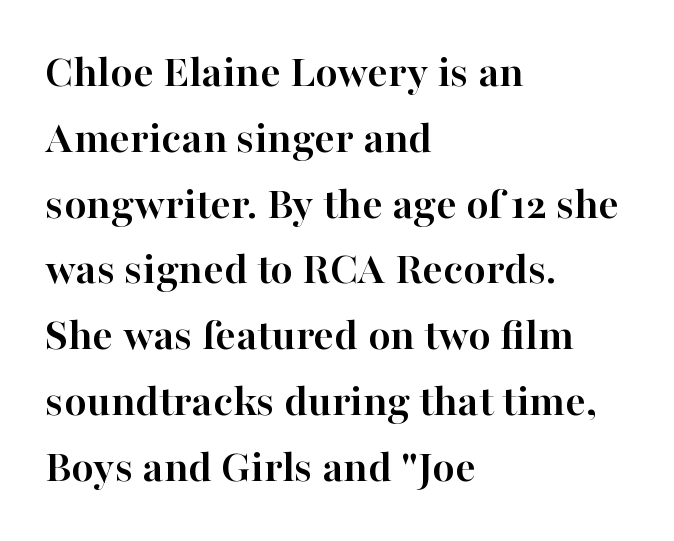
Q: Is the text bold? A: Yes.
Q: Is the text italic (slanted)? A: No, it is upright.
Q: Is the typeface a serif or a sans-serif typeface? A: Serif.
Q: Is the text underlined? A: No.
Q: How is the paragraph aligned? A: Left-aligned.
Q: Is the spacing between letters normal or unusually wide? A: Normal.
Q: Is the spacing between lines tight, normal or loose? A: Normal.
Q: Width (condensed, normal, or wide)? A: Normal.
Q: Stroke contrast? A: High.
Q: x-height? A: Medium.
Q: Monospaced? A: No.
